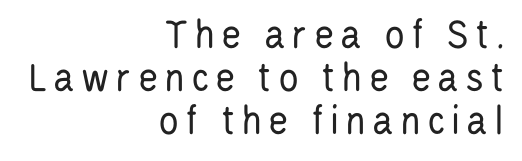
{"serif": "no", "italic": "no", "bold": "no", "weight": "regular", "width": "condensed", "stroke_contrast": "low", "x_height": "large", "monospaced": "no", "underline": "no", "align": "right", "line_spacing": "tight", "line_spacing_ratio": 1.0, "glyph_px": 43}
